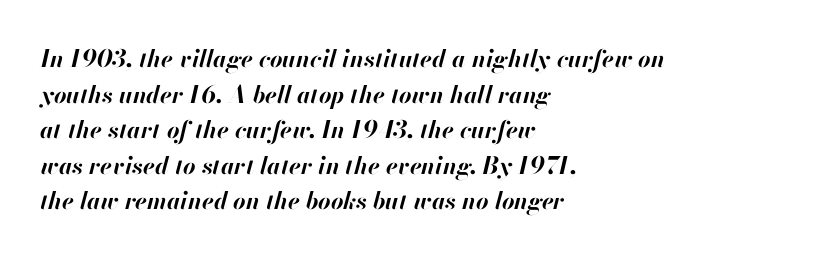
The image shows 24 px bold type, italic (leaning right); set left-aligned, normal line spacing (1.48x), normal letter spacing, not underlined.
